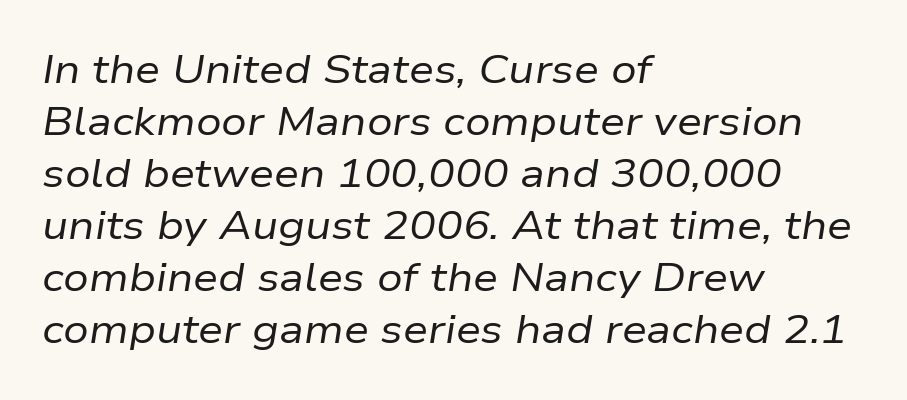
The image shows 40 px regular-weight type, italic (leaning right); set left-aligned, normal line spacing (1.3x), normal letter spacing, not underlined; low stroke contrast and a medium x-height.
